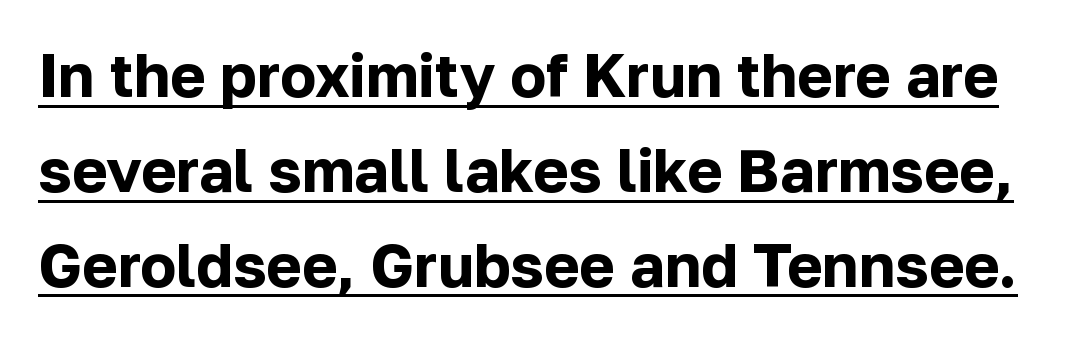
How are the letters spaced? Ordinarily, with no added tracking. Designer's note — italics off, roman on. Stroke thickness is high; the sample reads as a true bold. Is there much room between lines? A standard amount, neither cramped nor airy. Beneath each row of characters lies a ruled line. Think of a printed novel: that variable character pitch is what you see here.
